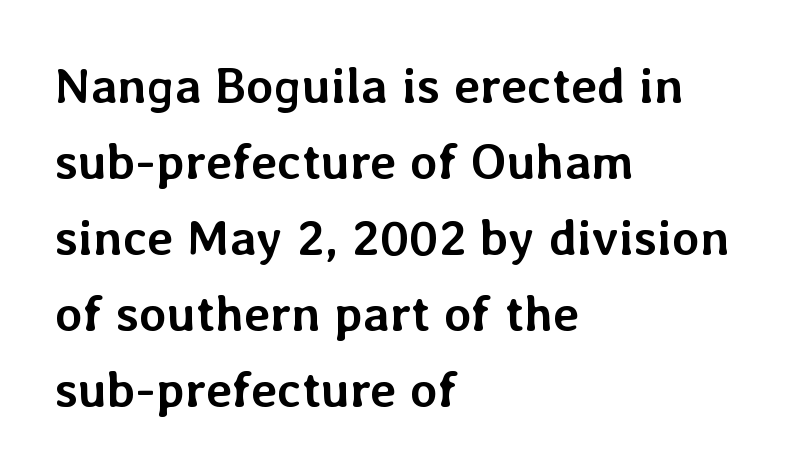
Q: Is the text bold? A: Yes.
Q: Is the text italic (slanted)? A: No, it is upright.
Q: Is the text underlined? A: No.
Q: How is the paragraph aligned? A: Left-aligned.
Q: Is the spacing between letters normal or unusually wide? A: Normal.
Q: Is the spacing between lines tight, normal or loose? A: Normal.
Q: Width (condensed, normal, or wide)? A: Normal.
Q: Stroke contrast? A: Low.
Q: x-height? A: Medium.
Q: Monospaced? A: No.
